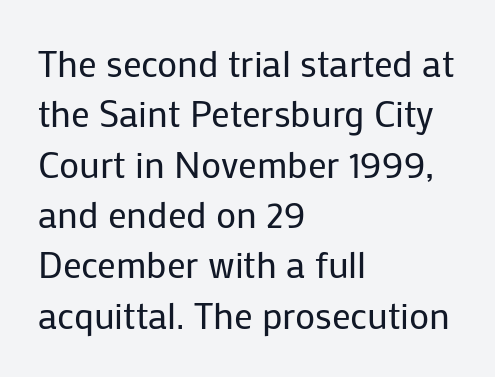
The image shows 37 px regular-weight sans-serif type, upright; set left-aligned, normal line spacing (1.36x), normal letter spacing, not underlined; low stroke contrast and a medium x-height.
